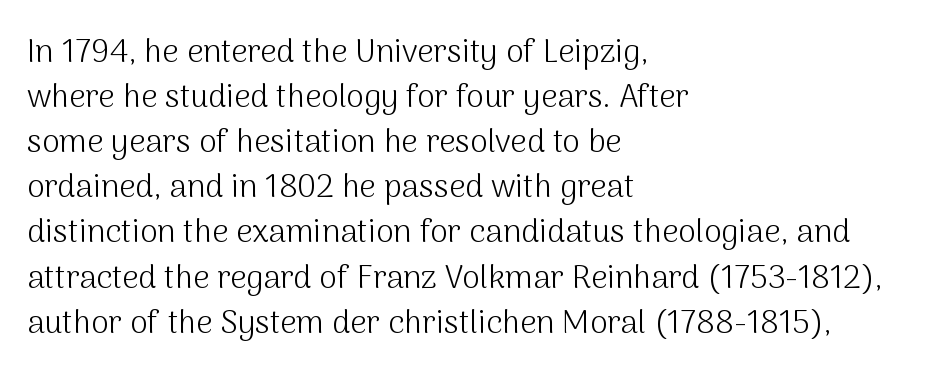
{"serif": "no", "italic": "no", "bold": "no", "weight": "light", "width": "normal", "stroke_contrast": "medium", "x_height": "medium", "monospaced": "no", "underline": "no", "align": "left", "line_spacing": "normal", "line_spacing_ratio": 1.41, "letter_spacing": "normal", "letter_spacing_em": 0.0, "glyph_px": 32}
